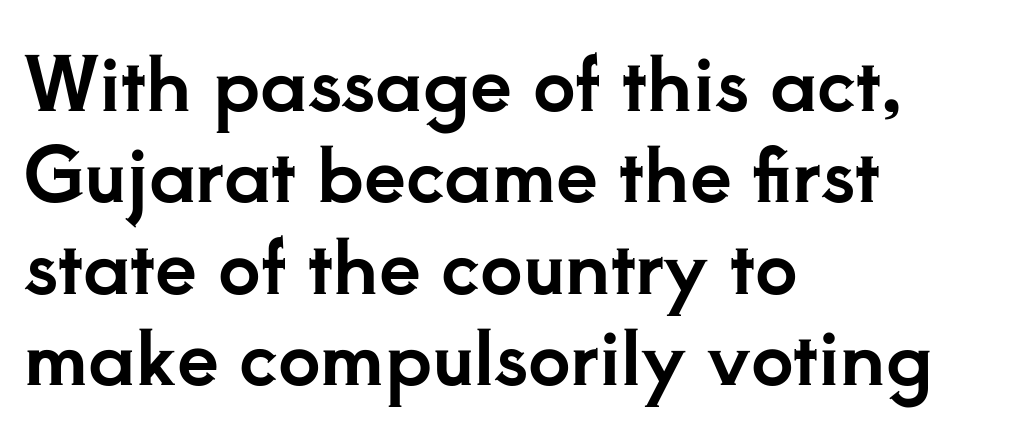
Old-style or modern, the face here clearly has serifs. The paragraph shown leans on its left margin. Is there any slant? The stems are plumb. Letters rest on an invisible, unmarked baseline.
